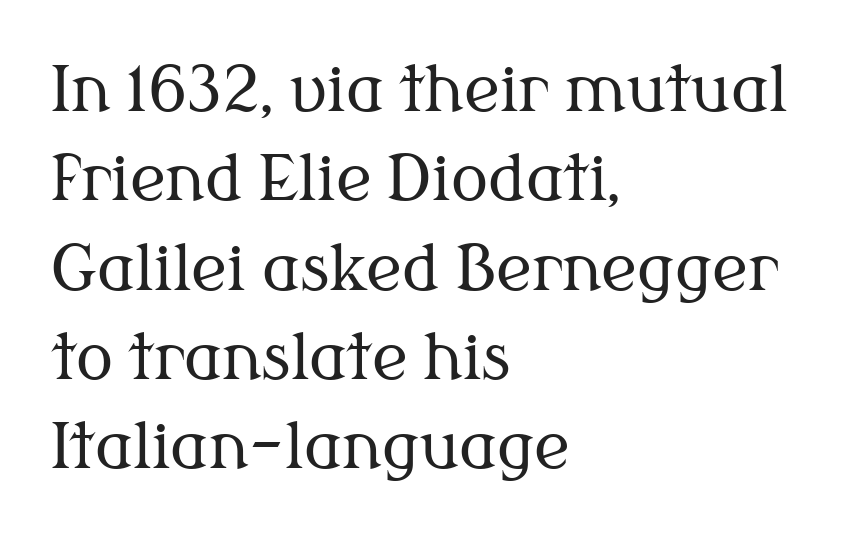
No extra tracking has been applied to these lines. The lettering holds an erect, upright posture throughout. Look at the bottom of the vertical strokes: they flare into serifs here. Reading down the block, your eye returns to a fixed left position each line. Each stroke keeps to a modest, everyday thickness or less.
